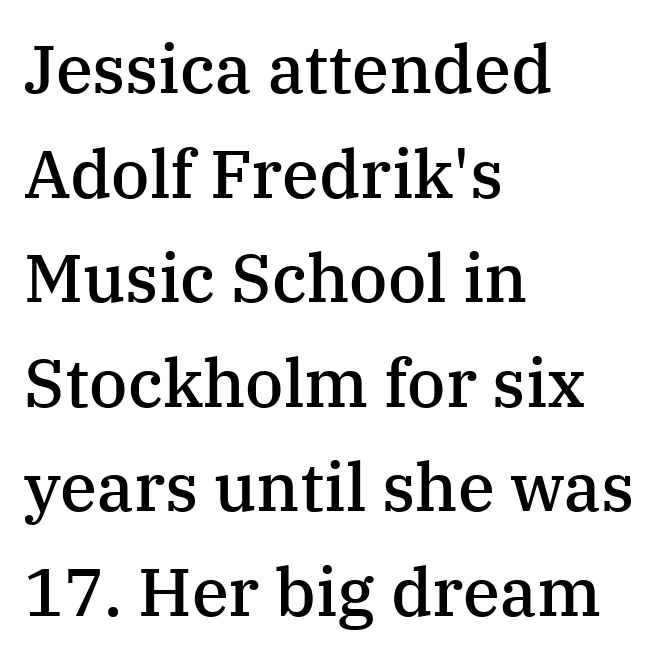
{"serif": "yes", "italic": "no", "bold": "semi", "weight": "semibold", "width": "normal", "stroke_contrast": "medium", "x_height": "medium", "monospaced": "no", "underline": "no", "align": "left", "line_spacing": "normal", "line_spacing_ratio": 1.56, "letter_spacing": "normal", "letter_spacing_em": 0.0, "glyph_px": 67}
